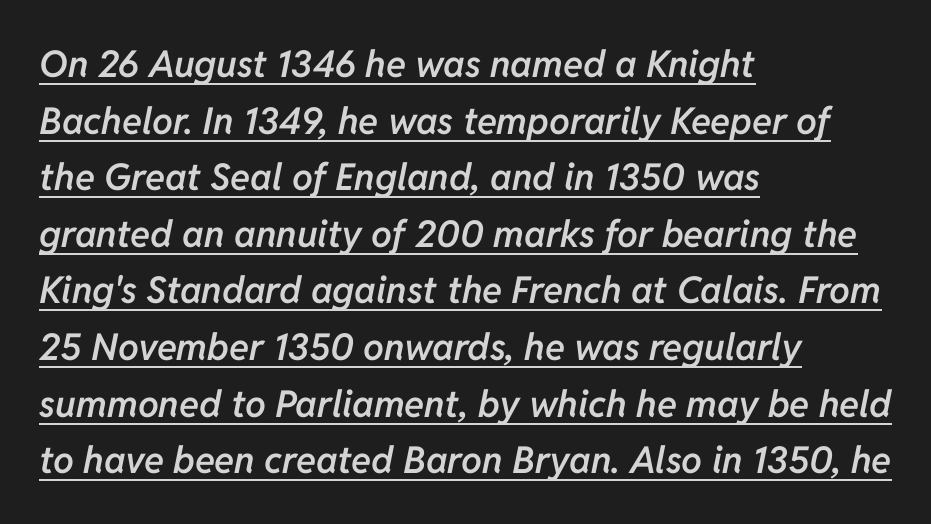
Q: Is the text bold? A: Semi-bold.
Q: Is the text italic (slanted)? A: Yes, it leans right by about 11 degrees.
Q: Is the text underlined? A: Yes.
Q: How is the paragraph aligned? A: Left-aligned.
Q: Is the spacing between letters normal or unusually wide? A: Normal.
Q: Is the spacing between lines tight, normal or loose? A: Normal.
Q: Width (condensed, normal, or wide)? A: Normal.
Q: Stroke contrast? A: Low.
Q: x-height? A: Medium.
Q: Monospaced? A: No.
